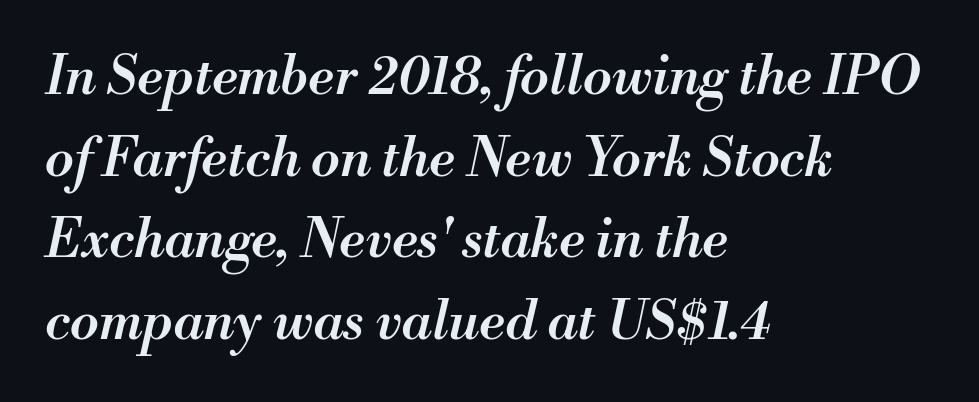
Q: Is the text bold? A: Semi-bold.
Q: Is the text italic (slanted)? A: Yes, it leans right by about 13 degrees.
Q: Is the text underlined? A: No.
Q: How is the paragraph aligned? A: Left-aligned.
Q: Is the spacing between letters normal or unusually wide? A: Normal.
Q: Is the spacing between lines tight, normal or loose? A: Normal.
Q: Width (condensed, normal, or wide)? A: Normal.
Q: Stroke contrast? A: Medium.
Q: x-height? A: Small.
Q: Monospaced? A: No.
